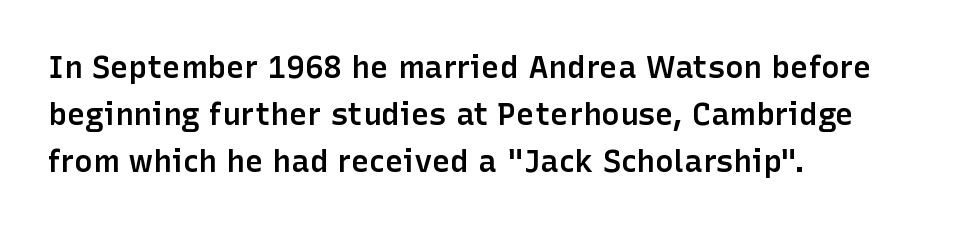
The image shows 31 px semibold sans-serif type, upright; set left-aligned, normal line spacing (1.51x), normal letter spacing, not underlined; low stroke contrast and a medium x-height.
